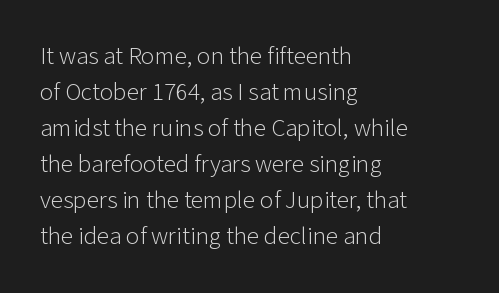
Q: Is the text bold? A: No.
Q: Is the text italic (slanted)? A: No, it is upright.
Q: Is the text underlined? A: No.
Q: How is the paragraph aligned? A: Left-aligned.
Q: Is the spacing between letters normal or unusually wide? A: Normal.
Q: Is the spacing between lines tight, normal or loose? A: Normal.
